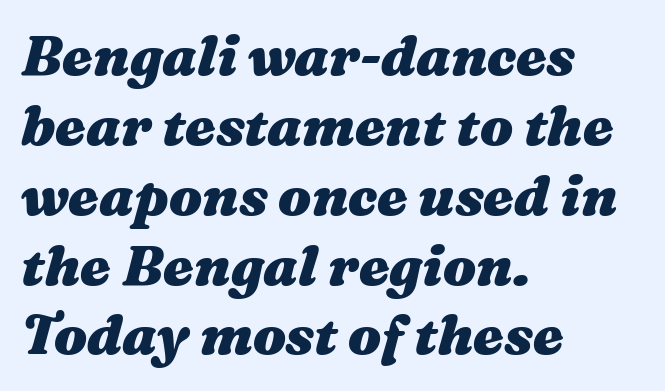
Leading matches the norm, producing a regular column. Compared with a centered layout, this one pins lines to the left instead. The specimen reads as italic at a glance. Decoration check: the copy has no underline. Looks like regular typesetting: each glyph gets only the width it needs.
